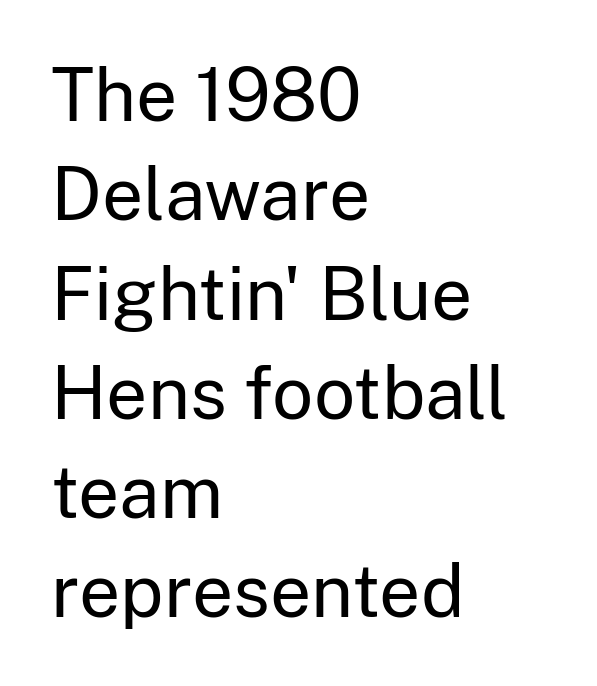
The lines in this sample share a left origin and differ only in where they stop. The passage shown has conventional tracking throughout. Character widths vary here, with narrow letters taking less room than wide ones. Nope, no serifs anywhere on these letters. Style check: upright.
